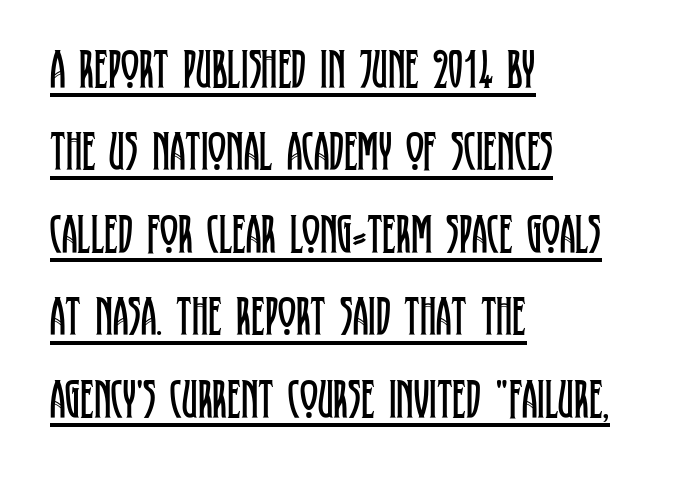
Where is the straight margin? On the left. Beneath each row of characters lies a ruled line. Nothing unusual about the tracking: characters are spaced as the font intends. Each letter's strokes conclude with small projecting serifs.
